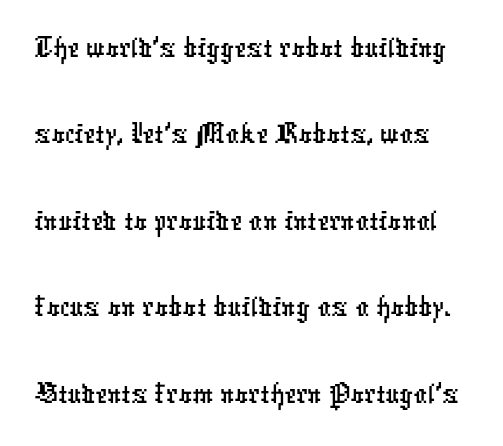
Leading: standard. Think of a printed novel: that variable character pitch is what you see here. The zone under the glyphs is completely vacant. Spacing between characters is what you'd get straight out of the box.
